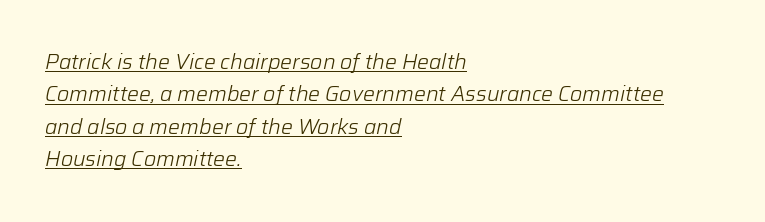
{"italic": "yes", "lean": "right", "slant_degrees": 12, "bold": "no", "underline": "yes", "align": "left", "line_spacing": "normal", "line_spacing_ratio": 1.54, "letter_spacing": "normal", "letter_spacing_em": 0.0, "glyph_px": 21}
